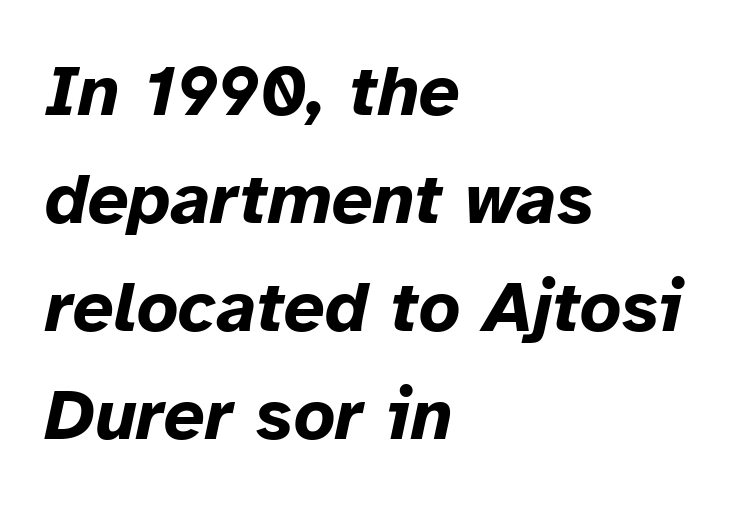
The image shows 72 px bold type, italic (leaning right); set left-aligned, normal line spacing (1.5x), normal letter spacing, not underlined; low stroke contrast and a medium x-height.
